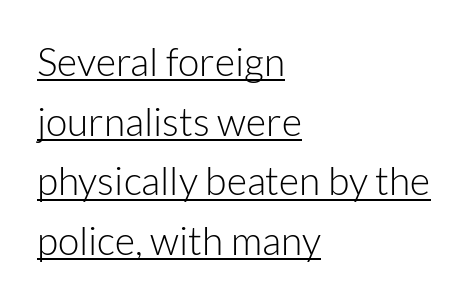
The sample's only ornament is a line tracing under the words. Heaviness? Minimal to ordinary, like unemphasized prose. Proportional: the letters do not fall into vertical columns. Note: no serifs on the glyphs. The lines are quadded left. Upright lettering throughout.
